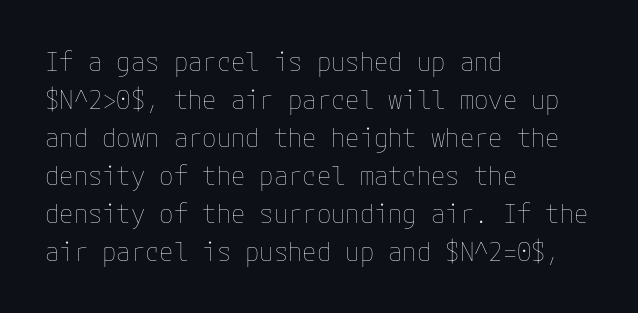
{"italic": "no", "bold": "no", "underline": "no", "align": "left", "line_spacing": "normal", "line_spacing_ratio": 1.46, "letter_spacing": "normal", "letter_spacing_em": 0.0, "glyph_px": 26}
